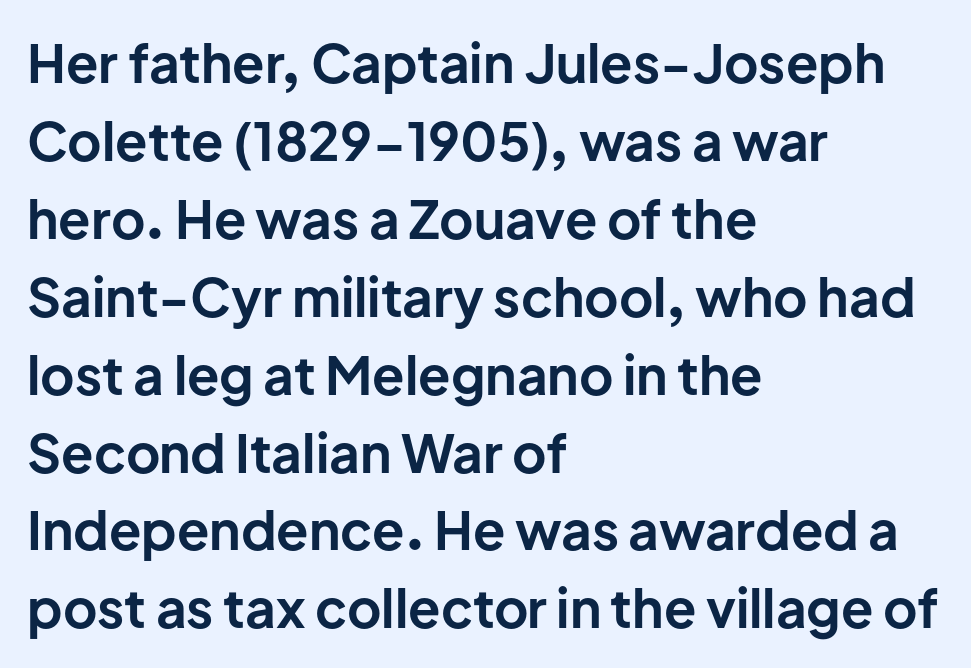
{"serif": "no", "italic": "no", "bold": "yes", "weight": "bold", "width": "normal", "stroke_contrast": "low", "x_height": "medium", "monospaced": "no", "underline": "no", "align": "left", "line_spacing": "normal", "line_spacing_ratio": 1.47, "letter_spacing": "normal", "letter_spacing_em": 0.0, "glyph_px": 53}
